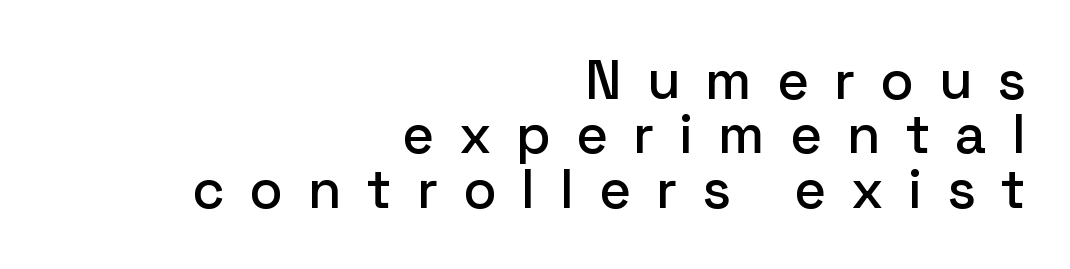
{"serif": "no", "italic": "no", "width": "normal", "stroke_contrast": "low", "x_height": "medium", "monospaced": "no", "underline": "no", "align": "right", "line_spacing": "tight", "line_spacing_ratio": 0.99, "letter_spacing": "wide", "letter_spacing_em": 0.45, "glyph_px": 55}
